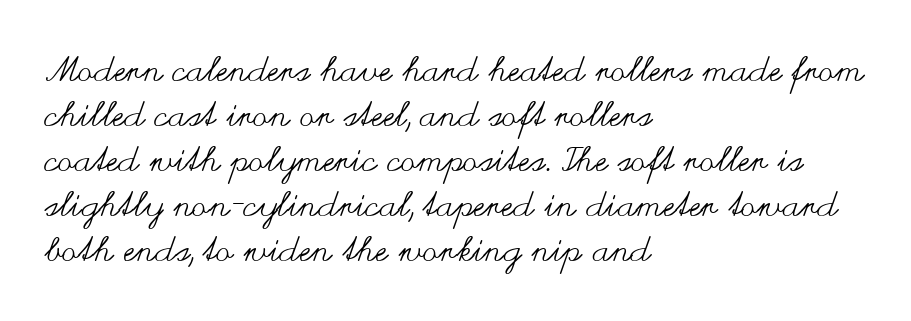
The image shows 34 px regular-weight, wide type; set left-aligned, normal line spacing (1.32x), normal letter spacing, not underlined; medium stroke contrast and a small x-height.
